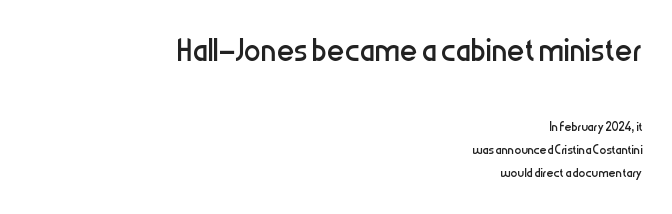
{"serif": "no", "italic": "no", "bold": "no", "weight": "regular", "width": "condensed", "stroke_contrast": "low", "x_height": "medium", "monospaced": "no", "underline": "no", "align": "right", "line_spacing": "normal", "line_spacing_ratio": 1.33, "letter_spacing": "normal", "letter_spacing_em": 0.0, "larger_block": "first", "size_ratio": 2.47, "glyph_px": 42}
